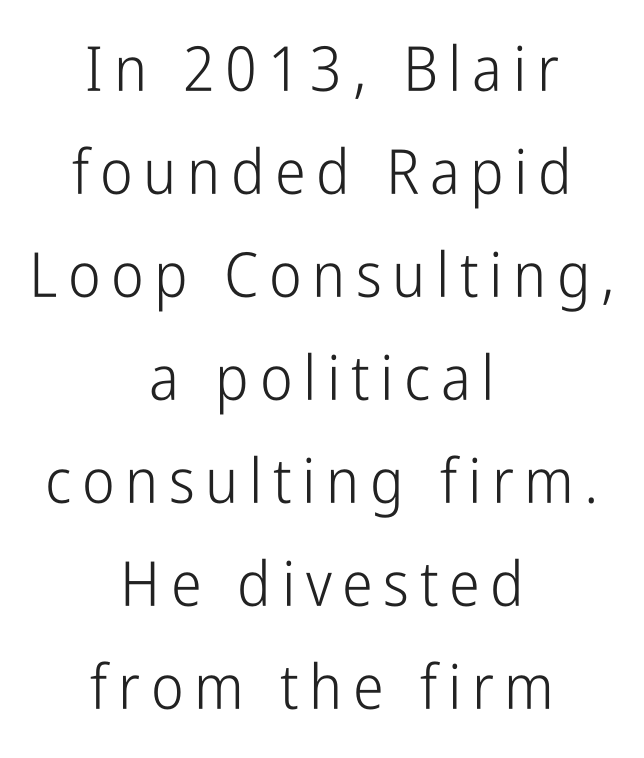
The glyphs in this specimen are sans serif. The whitespace from short lines is split evenly between both sides. Letters have the restrained weight of plain body copy at most. Rule under the text: the space is simply empty. Ordinary non-slanted type is in use. The letters advance in unequal steps, a hallmark of proportional type.
